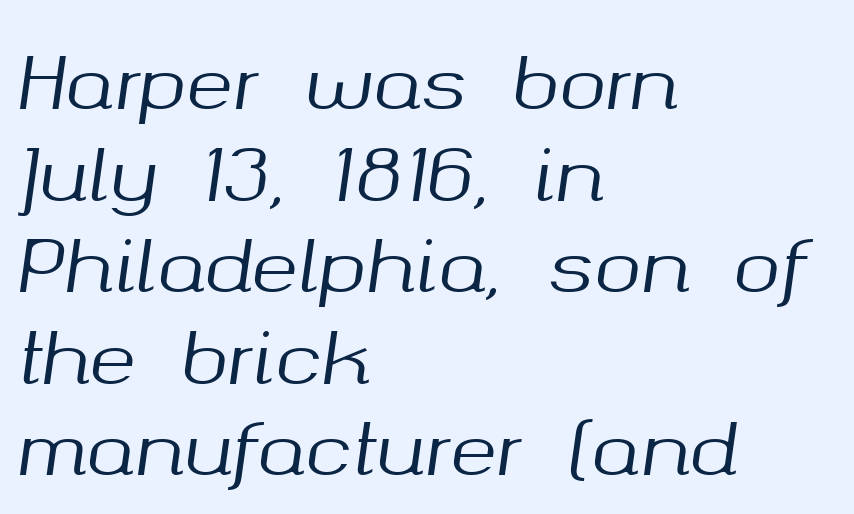
The image shows 71 px text type, italic (leaning right); set left-aligned, normal line spacing (1.29x), normal letter spacing, not underlined; medium stroke contrast and a medium x-height.
